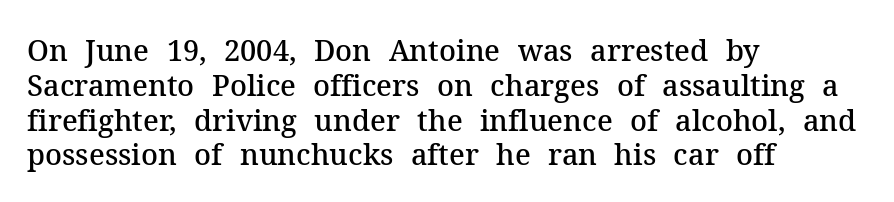
{"serif": "yes", "italic": "no", "bold": "semi", "weight": "semibold", "width": "normal", "stroke_contrast": "medium", "x_height": "medium", "monospaced": "no", "underline": "no", "align": "left", "line_spacing_ratio": 1.2, "letter_spacing": "normal", "letter_spacing_em": 0.0, "glyph_px": 29}
